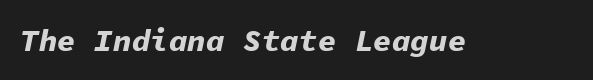
The foot of each line stays bare and open. Fixed-width glyphs throughout — classic coding-font behaviour. Italic? Definitely — the glyphs are oblique. Pretty heavy lettering here — definitely bold. This rendering leaves character spacing at its baseline value.
